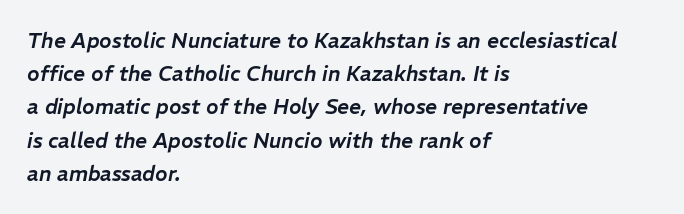
The image shows 21 px text type, italic (leaning right); set left-aligned, normal line spacing (1.58x), normal letter spacing, not underlined.
